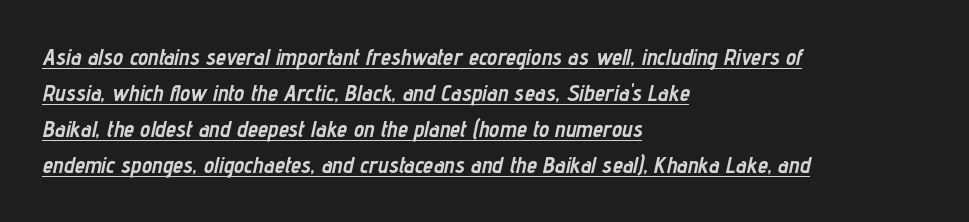
Q: Is the text bold? A: Yes.
Q: Is the text italic (slanted)? A: Yes, it leans right by about 12 degrees.
Q: Is the text underlined? A: Yes.
Q: How is the paragraph aligned? A: Left-aligned.
Q: Is the spacing between letters normal or unusually wide? A: Normal.
Q: Is the spacing between lines tight, normal or loose? A: Normal.
